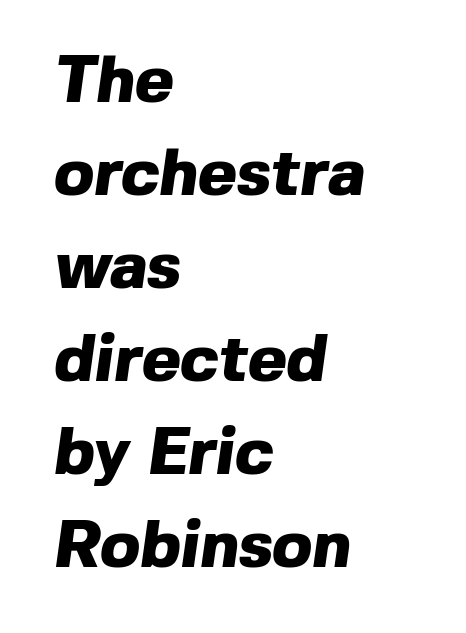
Rows of type keep a routine distance in the vertical direction. Is this a fixed-width face? No — the glyphs have proportional, varying widths. The lines in this sample share a left origin and differ only in where they stop. The strokes are fattened all the way to bold.
